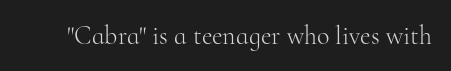
{"italic": "no", "bold": "no", "underline": "no", "letter_spacing": "normal", "letter_spacing_em": 0.0, "glyph_px": 26}
